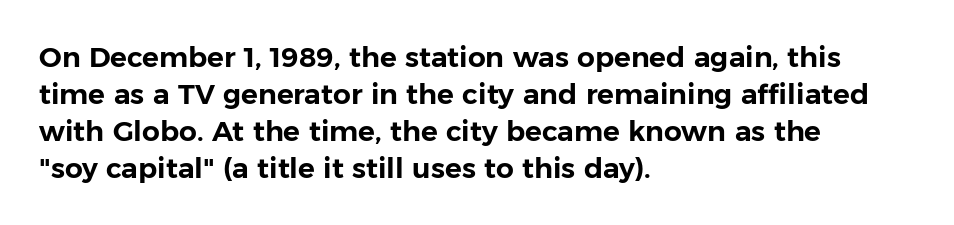
The setting favours the left margin, as ordinary paragraphs usually do. Note the varied advance widths — an 'i' is clearly narrower than an 'm'. It's the straight-up-and-down kind of type. These lines sit exactly where default settings would place them.
